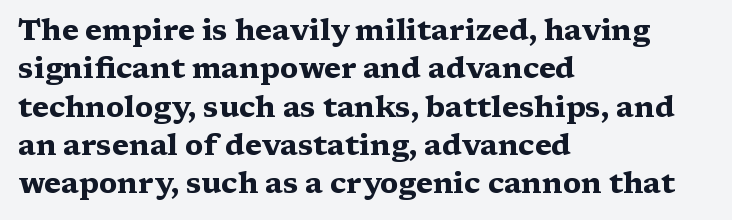
This block has exactly the height ordinary leading produces. The rendering uses natural spacing where letterforms have individual widths. The glyphs in this specimen are seriffed. These lines keep a tight, regular rhythm from letter to letter. Words float on clear page, feet unadorned.
